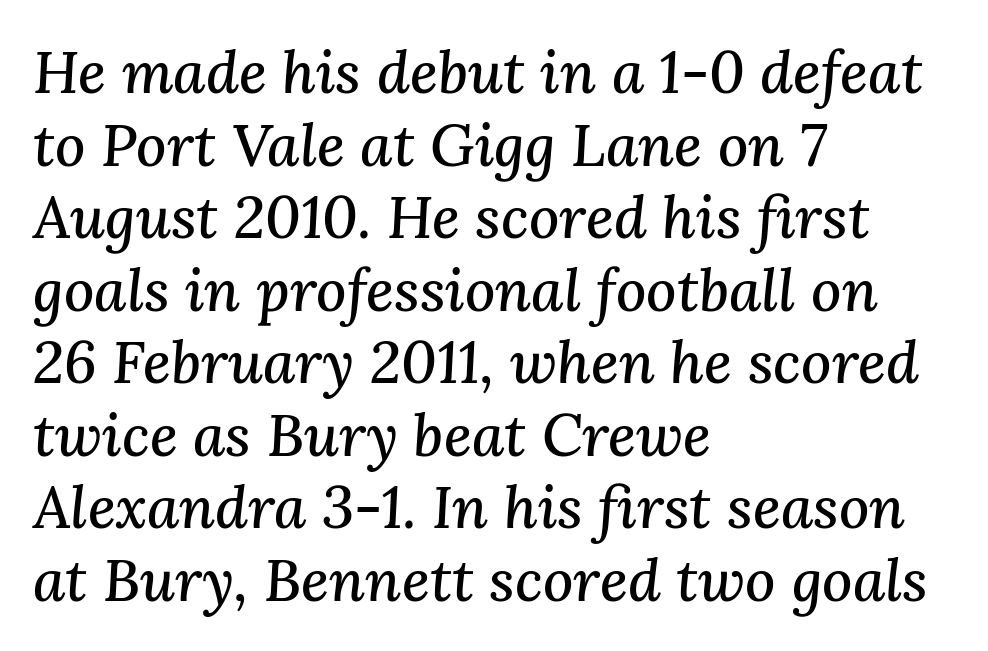
The image shows 59 px serif type, italic (leaning right); set left-aligned, line spacing 1.23x, normal letter spacing, not underlined; medium stroke contrast and a medium x-height.
